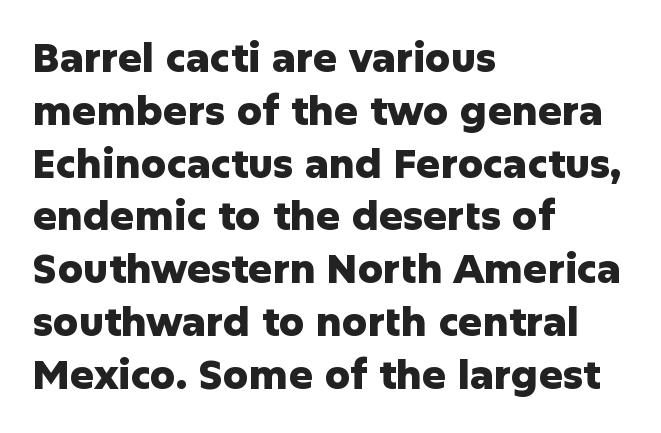
The type sits square on the baseline with zero lean. Its strokes are broad and dark, the hallmark of bold type. Varying glyph widths throughout — classic text-font behaviour. This sample keeps an unexceptional amount of space between lines.
